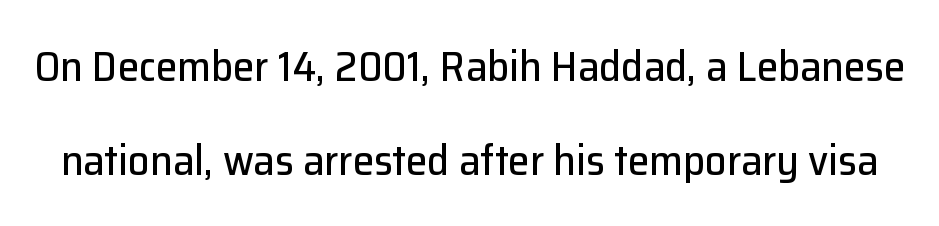
The image shows 43 px sans-serif type, upright; set loose line spacing (2.18x), normal letter spacing, not underlined; low stroke contrast and a medium x-height.
